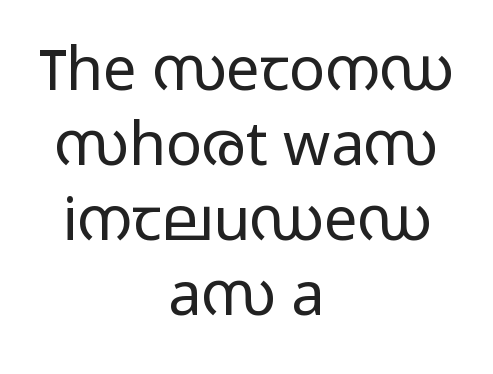
Q: Is the text bold? A: No.
Q: Is the text italic (slanted)? A: No, it is upright.
Q: Is the typeface a serif or a sans-serif typeface? A: Sans-serif.
Q: Is the text underlined? A: No.
Q: How is the paragraph aligned? A: Centered.
Q: Is the spacing between letters normal or unusually wide? A: Normal.
Q: Is the spacing between lines tight, normal or loose? A: Normal.
Q: Width (condensed, normal, or wide)? A: Wide.
Q: Stroke contrast? A: Low.
Q: x-height? A: Medium.
Q: Monospaced? A: No.
